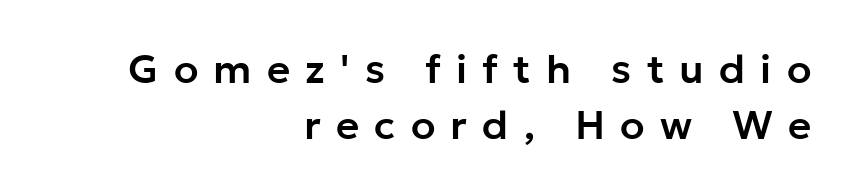
{"serif": "no", "italic": "no", "width": "normal", "stroke_contrast": "low", "x_height": "medium", "monospaced": "no", "underline": "no", "align": "right", "line_spacing": "normal", "line_spacing_ratio": 1.4, "letter_spacing": "wide", "letter_spacing_em": 0.38, "glyph_px": 40}
